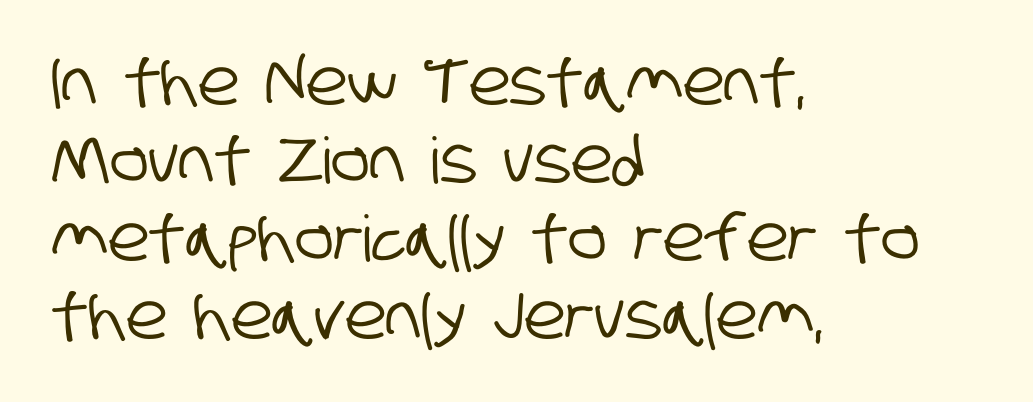
These lines are composed in type without serifs. Beneath every word, the page is bare. Spacing verdict: proportional, widths tailored to each character. Between one letter and the next there's only the usual sliver of space.
